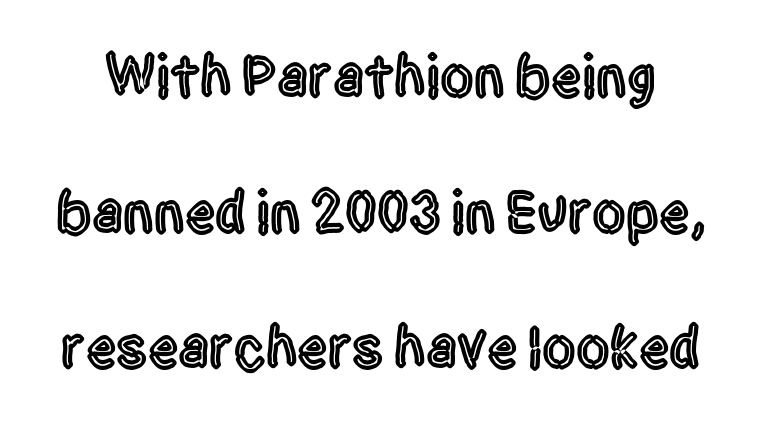
Q: Is the text italic (slanted)? A: No, it is upright.
Q: Is the typeface a serif or a sans-serif typeface? A: Sans-serif.
Q: Is the text underlined? A: No.
Q: Is the spacing between letters normal or unusually wide? A: Normal.
Q: Is the spacing between lines tight, normal or loose? A: Loose.
Q: Width (condensed, normal, or wide)? A: Condensed.
Q: x-height? A: Large.
Q: Monospaced? A: No.
